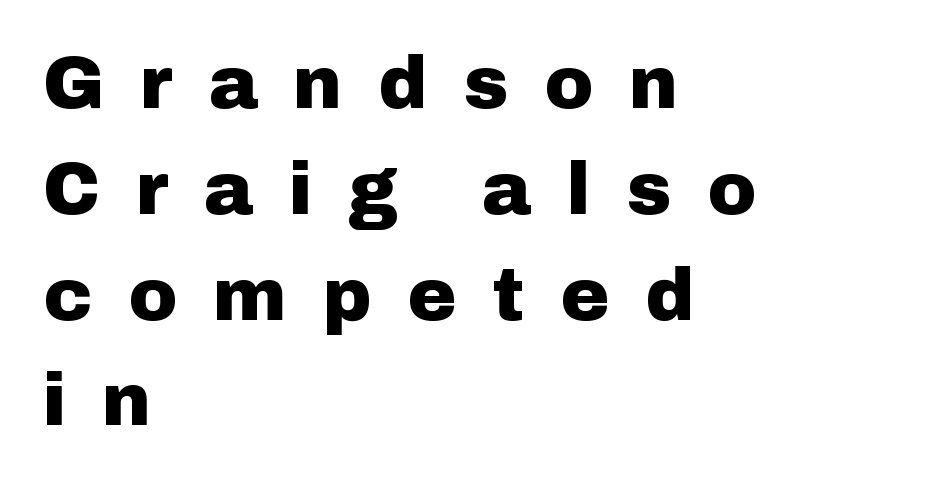
Q: Is the text bold? A: Yes.
Q: Is the text italic (slanted)? A: No, it is upright.
Q: Is the typeface a serif or a sans-serif typeface? A: Sans-serif.
Q: Is the text underlined? A: No.
Q: How is the paragraph aligned? A: Left-aligned.
Q: Is the spacing between letters normal or unusually wide? A: Unusually wide.
Q: Is the spacing between lines tight, normal or loose? A: Normal.
Q: Width (condensed, normal, or wide)? A: Normal.
Q: Stroke contrast? A: Low.
Q: x-height? A: Medium.
Q: Monospaced? A: No.
